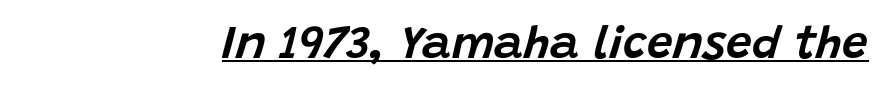
Q: Is the text italic (slanted)? A: Yes, it leans right by about 15 degrees.
Q: Is the text underlined? A: Yes.
Q: Is the spacing between letters normal or unusually wide? A: Normal.
Q: Width (condensed, normal, or wide)? A: Normal.
Q: Stroke contrast? A: Low.
Q: x-height? A: Large.
Q: Monospaced? A: No.
